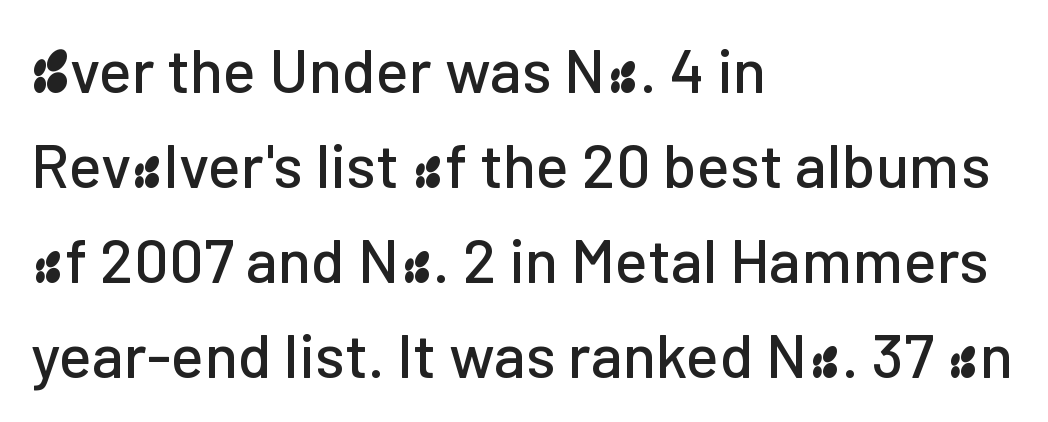
Which margin do the lines hug? The left one — the right edge is uneven. Does the leading feel generous? No, just average. Style check: upright. Font category for this specimen: sans-serif. The rendering uses natural spacing where letterforms have individual widths. The face used here is rendered with its standard letterfit.
